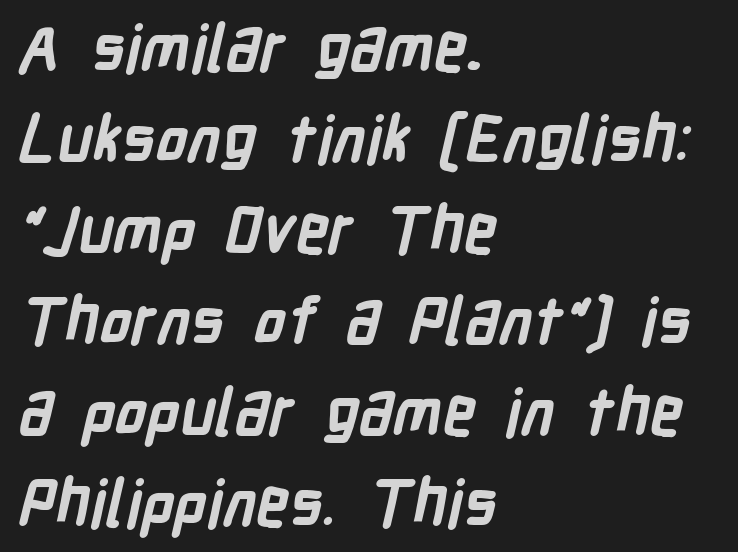
The image shows 65 px semibold, condensed sans-serif type; set left-aligned, normal line spacing (1.4x), normal letter spacing, not underlined; low stroke contrast and a medium x-height.
